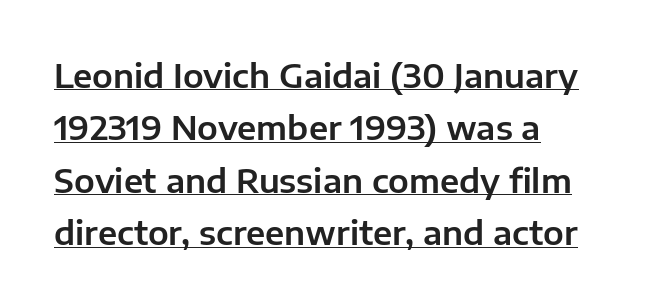
The designer went with a sans here, leaving each stem footless. Does a line run under the words? Yes, clearly. The rendering keeps characters at their native spacing. These lines sit exactly where default settings would place them. Each letter keeps its own natural width here, so spacing adapts to shape. Italic: no, the glyphs are upright roman.
